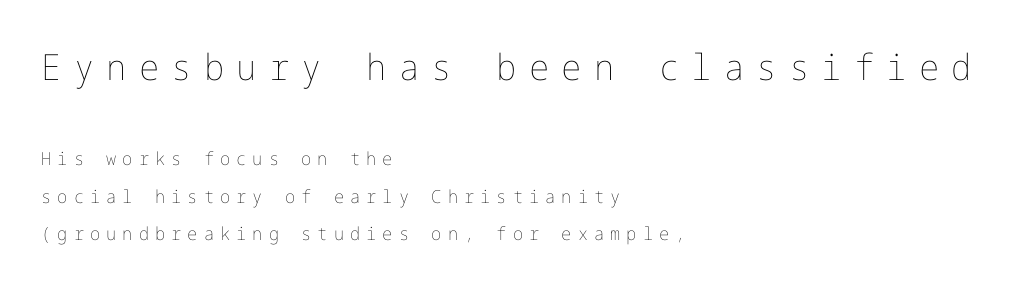
Q: Is the text bold? A: No.
Q: Is the text italic (slanted)? A: No, it is upright.
Q: Is the text underlined? A: No.
Q: How is the paragraph aligned? A: Left-aligned.
Q: Is the spacing between letters normal or unusually wide? A: Unusually wide.
Q: Is the spacing between lines tight, normal or loose? A: Loose.
Q: Which block of text is set in a larger size, the first (top) or the second (bottom)? A: The first (top) one.
Q: Width (condensed, normal, or wide)? A: Normal.
Q: Stroke contrast? A: Low.
Q: x-height? A: Medium.
